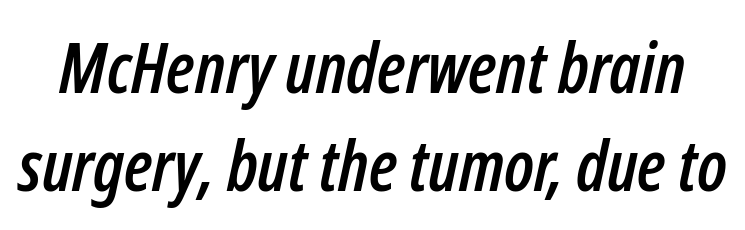
Q: Is the text italic (slanted)? A: Yes, it leans right by about 12 degrees.
Q: Is the text underlined? A: No.
Q: Is the spacing between letters normal or unusually wide? A: Normal.
Q: Is the spacing between lines tight, normal or loose? A: Normal.
Q: Width (condensed, normal, or wide)? A: Condensed.
Q: Stroke contrast? A: Low.
Q: x-height? A: Medium.
Q: Monospaced? A: No.
